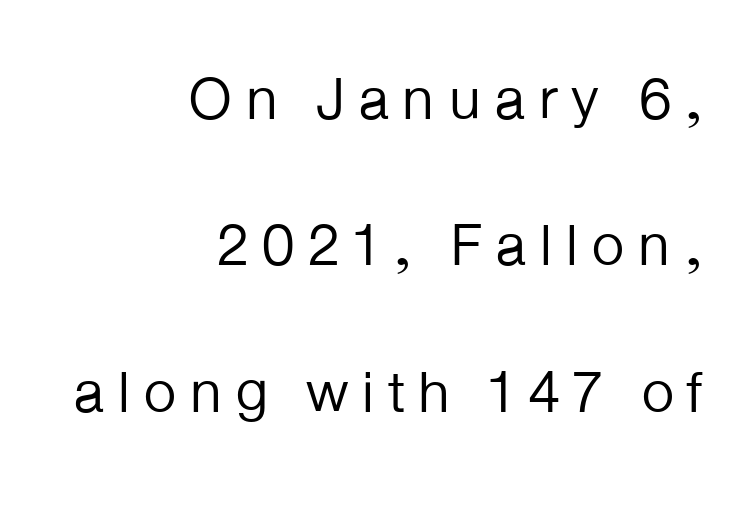
Q: Is the text bold? A: No.
Q: Is the text italic (slanted)? A: No, it is upright.
Q: Is the typeface a serif or a sans-serif typeface? A: Sans-serif.
Q: Is the text underlined? A: No.
Q: How is the paragraph aligned? A: Right-aligned.
Q: Is the spacing between lines tight, normal or loose? A: Loose.
Q: Width (condensed, normal, or wide)? A: Normal.
Q: Stroke contrast? A: Low.
Q: x-height? A: Medium.
Q: Monospaced? A: No.
